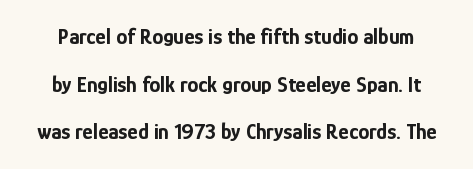
The image shows 22 px bold type, upright; set loose line spacing (2.16x), normal letter spacing, not underlined.
